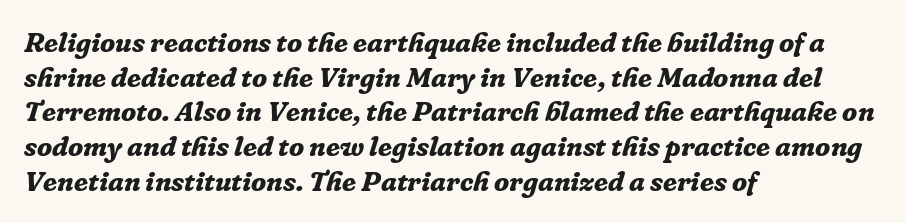
In terms of letterspacing, this is plain default setting. Heavy, bold letterforms. The typography opts for an oblique posture over an upright one. These lines are rendered in a variable-pitch font. Little horizontal feet cap the strokes, marking this as serif type.
